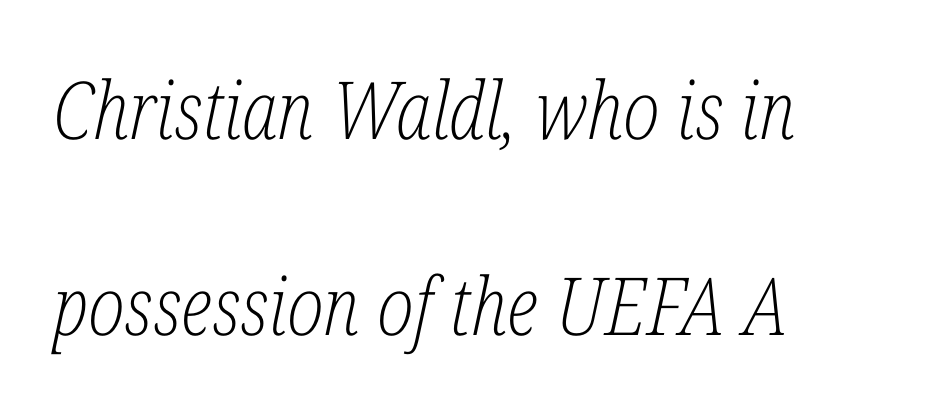
Q: Is the text bold? A: No.
Q: Is the text italic (slanted)? A: Yes, it leans right by about 12 degrees.
Q: Is the typeface a serif or a sans-serif typeface? A: Serif.
Q: Is the text underlined? A: No.
Q: How is the paragraph aligned? A: Left-aligned.
Q: Is the spacing between letters normal or unusually wide? A: Normal.
Q: Is the spacing between lines tight, normal or loose? A: Loose.
Q: Width (condensed, normal, or wide)? A: Condensed.
Q: Stroke contrast? A: Low.
Q: x-height? A: Medium.
Q: Monospaced? A: No.
